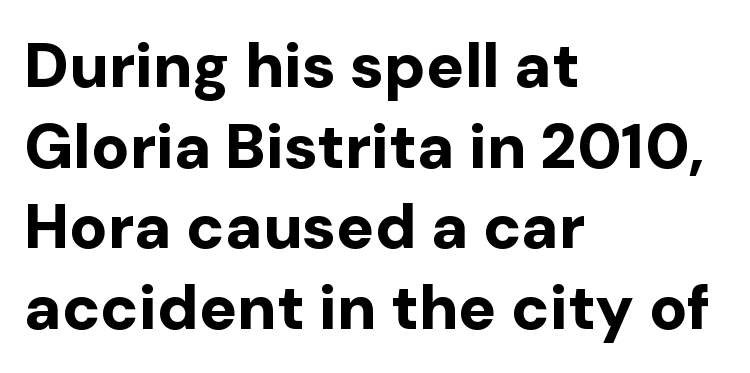
Q: Is the text bold? A: Yes.
Q: Is the text italic (slanted)? A: No, it is upright.
Q: Is the typeface a serif or a sans-serif typeface? A: Sans-serif.
Q: Is the text underlined? A: No.
Q: How is the paragraph aligned? A: Left-aligned.
Q: Is the spacing between letters normal or unusually wide? A: Normal.
Q: Is the spacing between lines tight, normal or loose? A: Normal.
Q: Width (condensed, normal, or wide)? A: Normal.
Q: Stroke contrast? A: Low.
Q: x-height? A: Medium.
Q: Monospaced? A: No.
